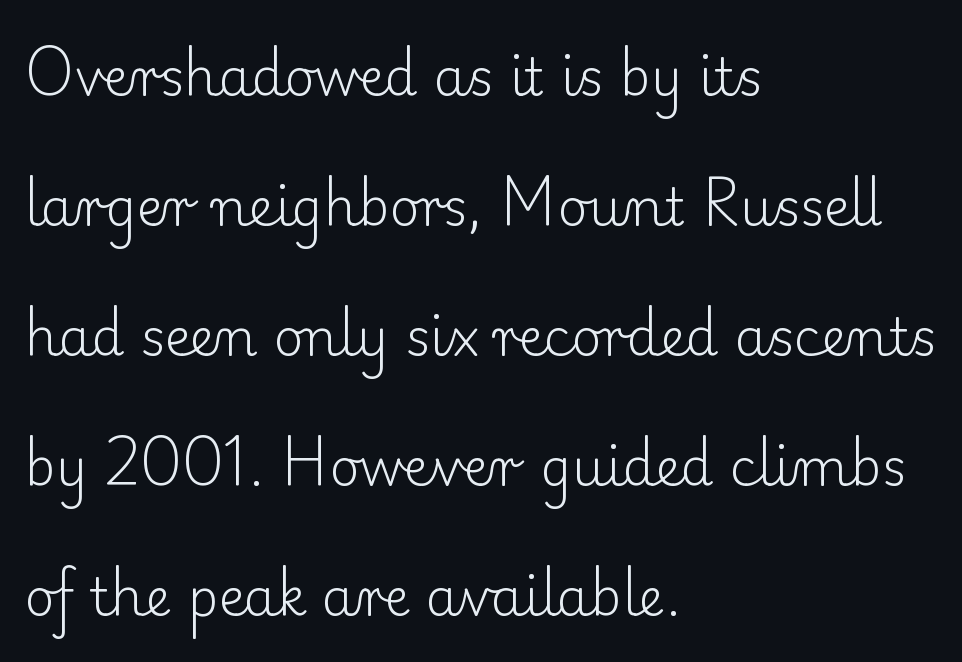
{"italic": "no", "bold": "no", "weight": "light", "width": "normal", "stroke_contrast": "low", "x_height": "small", "monospaced": "no", "underline": "no", "align": "left", "line_spacing": "loose", "line_spacing_ratio": 2.5, "letter_spacing": "normal", "letter_spacing_em": 0.0, "glyph_px": 52}
